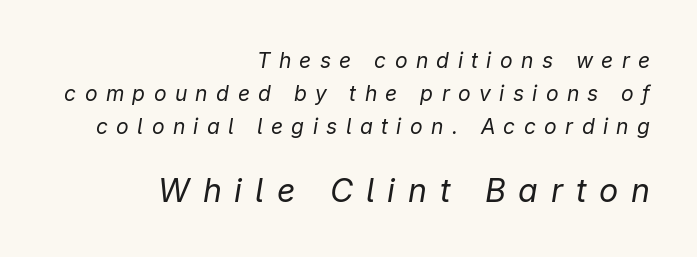
{"italic": "yes", "lean": "right", "slant_degrees": 9, "bold": "no", "weight": "regular", "width": "normal", "stroke_contrast": "low", "x_height": "medium", "monospaced": "no", "underline": "no", "align": "right", "line_spacing": "normal", "line_spacing_ratio": 1.56, "letter_spacing": "wide", "letter_spacing_em": 0.4, "larger_block": "second", "size_ratio": 1.52, "glyph_px": 32}
